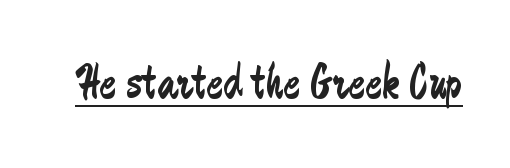
Q: Is the text bold? A: No.
Q: Is the text italic (slanted)? A: Yes.
Q: Is the typeface a serif or a sans-serif typeface? A: Sans-serif.
Q: Is the text underlined? A: Yes.
Q: Is the spacing between letters normal or unusually wide? A: Normal.
Q: Width (condensed, normal, or wide)? A: Condensed.
Q: Stroke contrast? A: Low.
Q: x-height? A: Small.
Q: Monospaced? A: No.
